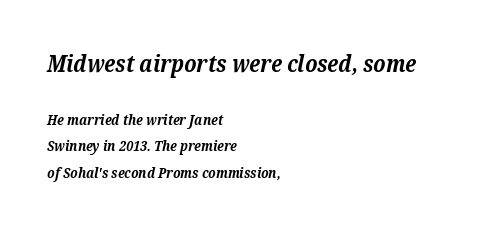
{"italic": "yes", "lean": "right", "slant_degrees": 12, "bold": "yes", "underline": "no", "align": "left", "line_spacing": "loose", "line_spacing_ratio": 1.92, "letter_spacing": "normal", "letter_spacing_em": 0.0, "larger_block": "first", "size_ratio": 1.64, "glyph_px": 23}
